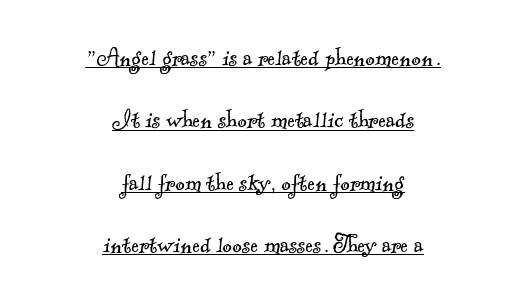
{"serif": "yes", "bold": "no", "weight": "light", "width": "normal", "x_height": "small", "monospaced": "no", "underline": "yes", "align": "center", "line_spacing": "loose", "line_spacing_ratio": 2.15, "letter_spacing": "normal", "letter_spacing_em": 0.0, "glyph_px": 29}
